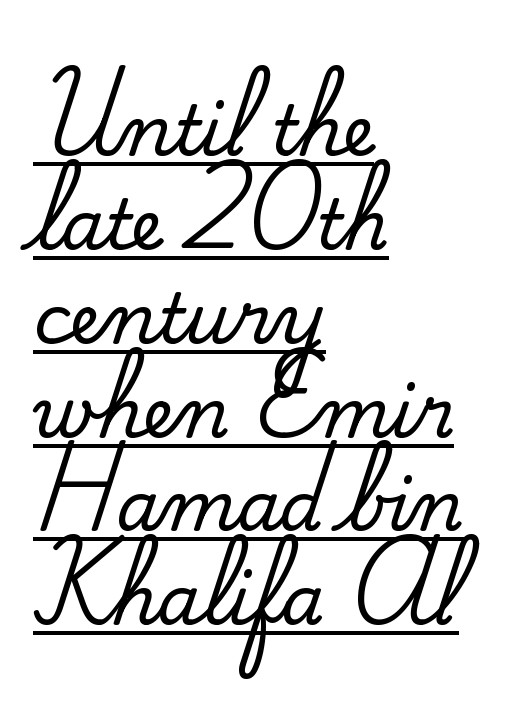
{"serif": "yes", "width": "normal", "stroke_contrast": "medium", "x_height": "small", "monospaced": "no", "underline": "yes", "align": "left", "line_spacing": "normal", "line_spacing_ratio": 1.36, "letter_spacing": "normal", "letter_spacing_em": 0.0, "glyph_px": 69}
